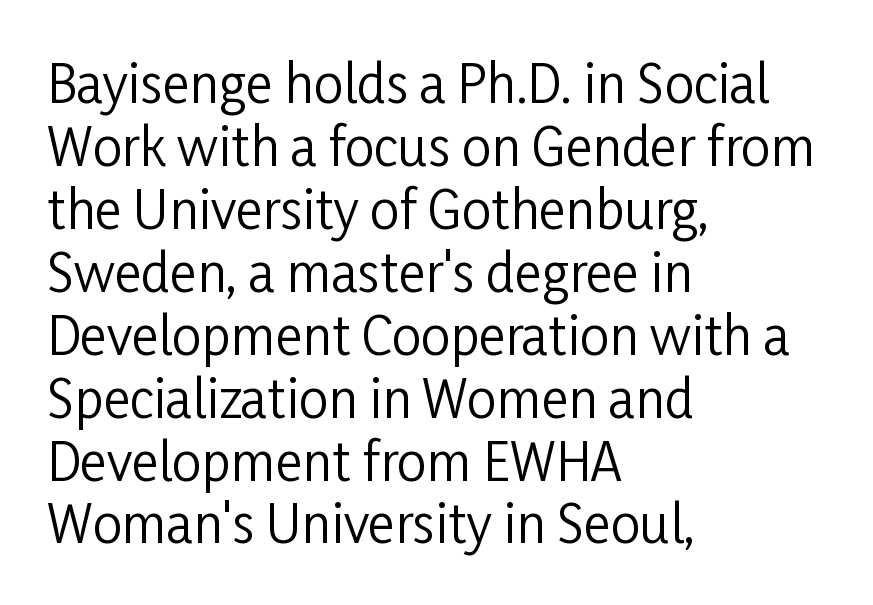
{"serif": "no", "italic": "no", "bold": "no", "weight": "regular", "width": "condensed", "stroke_contrast": "low", "x_height": "medium", "monospaced": "no", "underline": "no", "align": "left", "line_spacing_ratio": 1.21, "letter_spacing": "normal", "letter_spacing_em": 0.0, "glyph_px": 52}
